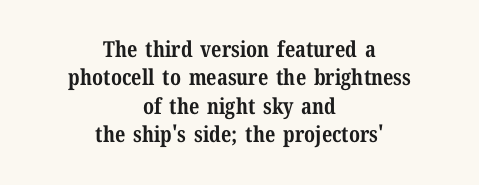
{"italic": "no", "bold": "yes", "underline": "no", "align": "center", "line_spacing": "normal", "line_spacing_ratio": 1.29, "letter_spacing": "normal", "letter_spacing_em": 0.0, "glyph_px": 22}
